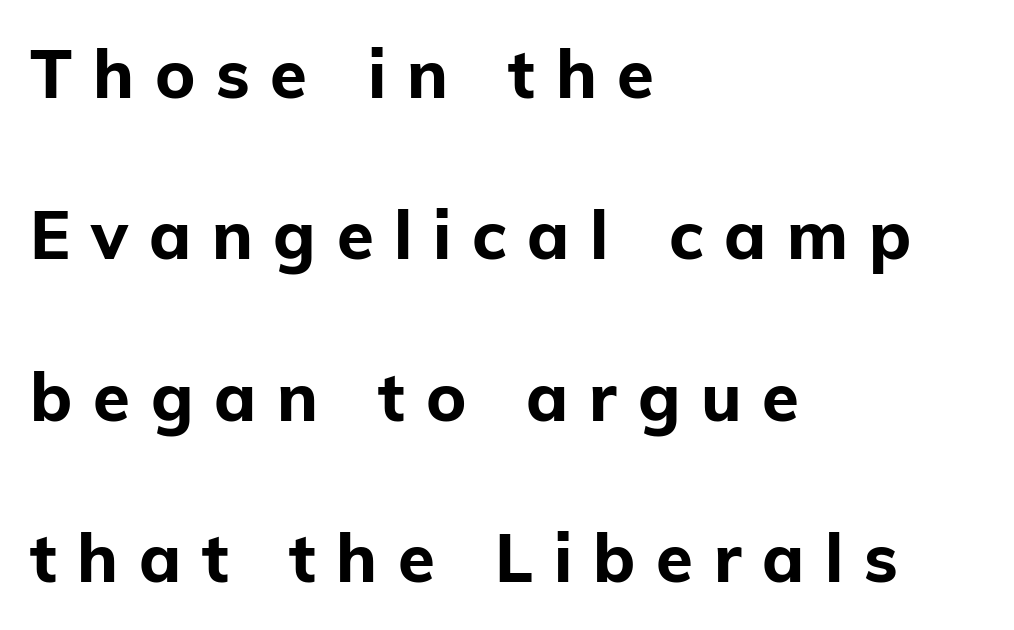
The image shows 67 px bold sans-serif type, upright; set left-aligned, loose line spacing (2.41x), unusually wide letter spacing (+0.31 em), not underlined; low stroke contrast and a medium x-height.
